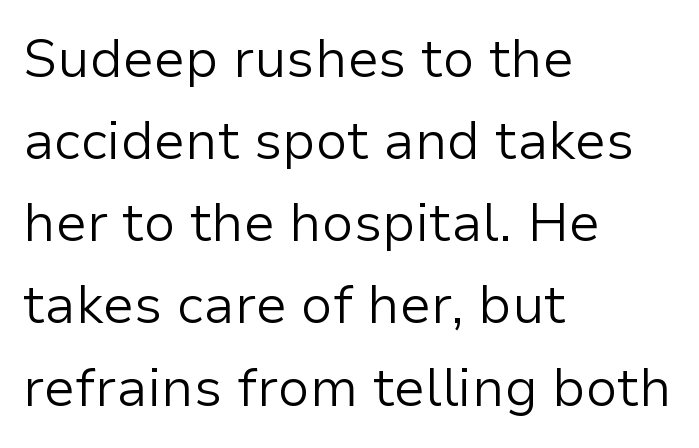
In terms of letterspacing, this is plain default setting. How would I describe the line gaps? Plain and ordinary. Posture: straight, roman, zero tilt. The area under the type is left untouched. Grotesque or geometric, the face here clearly has no serifs.
